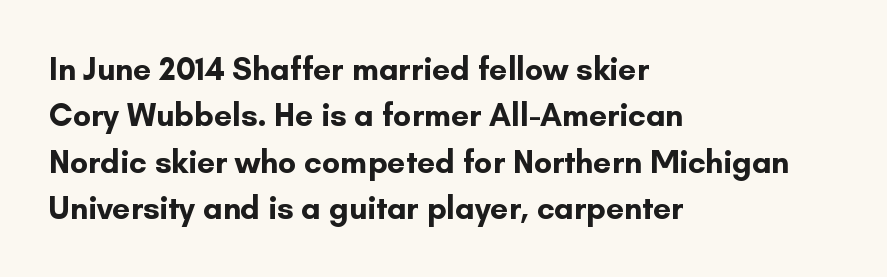
Q: Is the text bold? A: Yes.
Q: Is the text italic (slanted)? A: No, it is upright.
Q: Is the typeface a serif or a sans-serif typeface? A: Sans-serif.
Q: Is the text underlined? A: No.
Q: How is the paragraph aligned? A: Left-aligned.
Q: Is the spacing between letters normal or unusually wide? A: Normal.
Q: Is the spacing between lines tight, normal or loose? A: Normal.
Q: Width (condensed, normal, or wide)? A: Normal.
Q: Stroke contrast? A: Low.
Q: x-height? A: Small.
Q: Monospaced? A: No.
